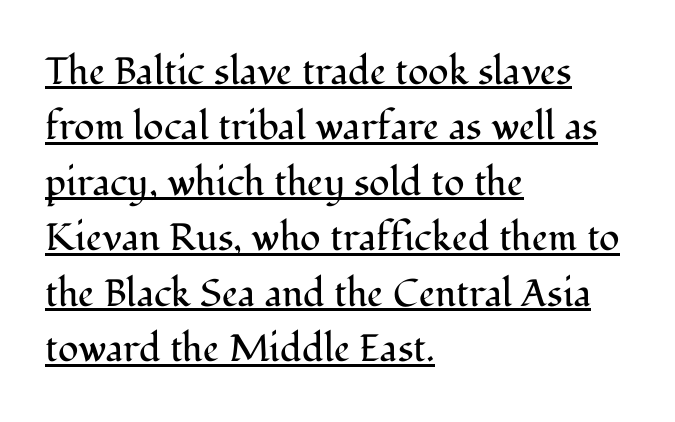
Q: Is the text bold? A: No.
Q: Is the text italic (slanted)? A: No, it is upright.
Q: Is the typeface a serif or a sans-serif typeface? A: Serif.
Q: Is the text underlined? A: Yes.
Q: How is the paragraph aligned? A: Left-aligned.
Q: Is the spacing between letters normal or unusually wide? A: Normal.
Q: Is the spacing between lines tight, normal or loose? A: Normal.
Q: Width (condensed, normal, or wide)? A: Normal.
Q: Stroke contrast? A: Medium.
Q: x-height? A: Medium.
Q: Monospaced? A: No.
